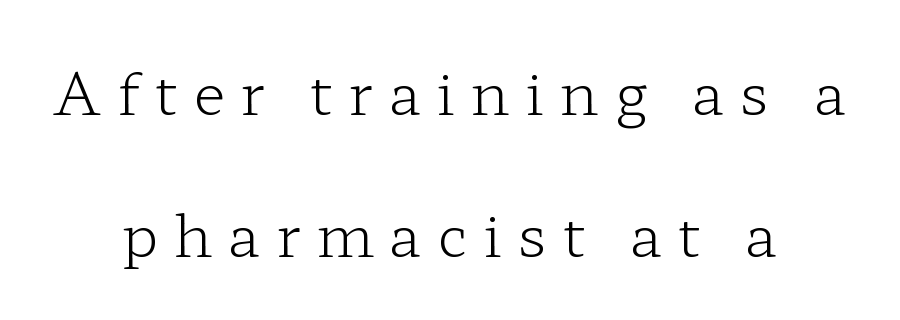
{"serif": "yes", "italic": "no", "bold": "no", "weight": "light", "width": "wide", "stroke_contrast": "low", "x_height": "medium", "monospaced": "no", "underline": "no", "align": "center", "line_spacing": "loose", "line_spacing_ratio": 2.4, "letter_spacing": "wide", "letter_spacing_em": 0.26, "glyph_px": 59}
